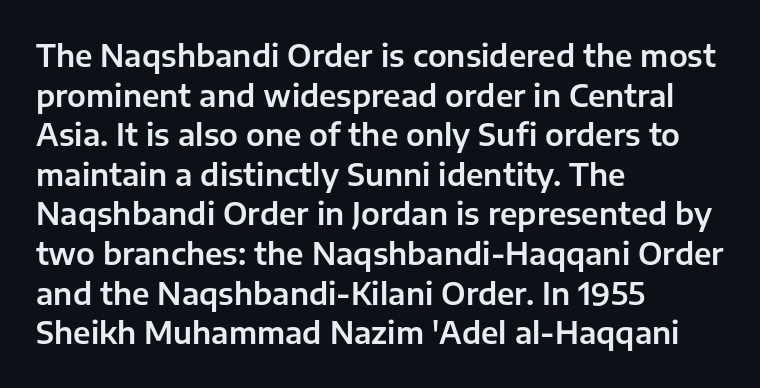
Q: Is the text italic (slanted)? A: No, it is upright.
Q: Is the typeface a serif or a sans-serif typeface? A: Sans-serif.
Q: Is the text underlined? A: No.
Q: How is the paragraph aligned? A: Left-aligned.
Q: Is the spacing between letters normal or unusually wide? A: Normal.
Q: Is the spacing between lines tight, normal or loose? A: Normal.
Q: Width (condensed, normal, or wide)? A: Normal.
Q: Stroke contrast? A: Low.
Q: x-height? A: Medium.
Q: Monospaced? A: No.
